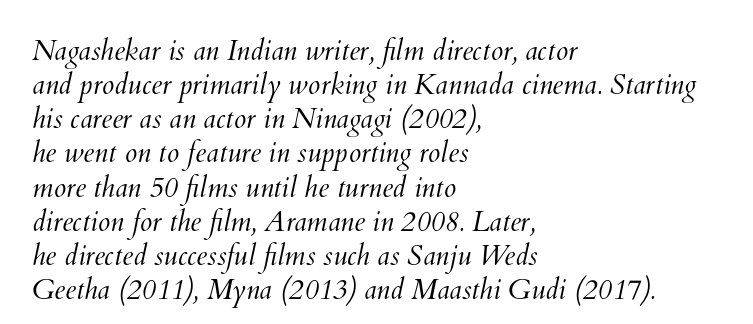
Q: Is the text bold? A: No.
Q: Is the text underlined? A: No.
Q: How is the paragraph aligned? A: Left-aligned.
Q: Is the spacing between letters normal or unusually wide? A: Normal.
Q: Width (condensed, normal, or wide)? A: Normal.
Q: Stroke contrast? A: Medium.
Q: x-height? A: Small.
Q: Monospaced? A: No.
